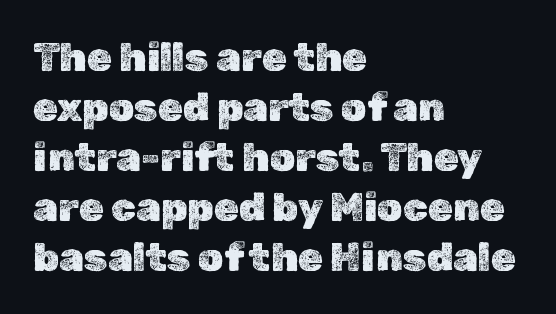
The lettering stays uniformly vertical, giving the passage a roman look. The passage shown is typed in a proportional face where columns would drift. The specimen omits any rule beneath the text block's lines. Tracking value appears to be zero — textbook default spacing. The passage shown stacks its lines at a standard gap. Horizontal alignment here is leftward, the default for most running prose.
